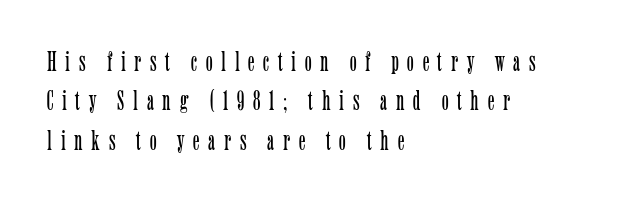
Q: Is the text bold? A: No.
Q: Is the text italic (slanted)? A: No, it is upright.
Q: Is the typeface a serif or a sans-serif typeface? A: Serif.
Q: Is the text underlined? A: No.
Q: How is the paragraph aligned? A: Left-aligned.
Q: Is the spacing between letters normal or unusually wide? A: Unusually wide.
Q: Is the spacing between lines tight, normal or loose? A: Normal.
Q: Width (condensed, normal, or wide)? A: Condensed.
Q: Stroke contrast? A: Low.
Q: x-height? A: Medium.
Q: Monospaced? A: No.
